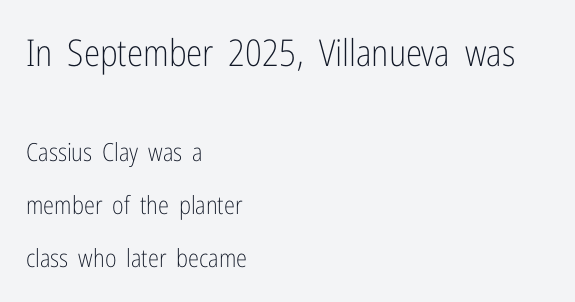
The cut favours lightness, reaching ordinary text weight at its darkest. These lines stand farther apart than default settings would place them. Typographically, this falls in the sans-serif category. The composition opens big and finishes small. The ragged edge is on the right, which tells us the setting is flush left.
